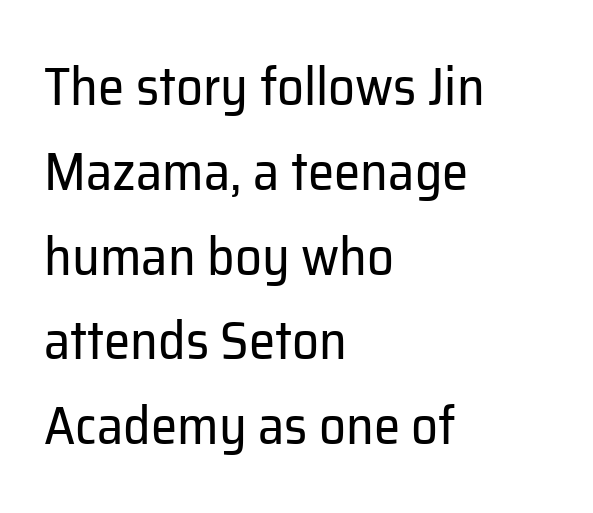
The image shows 53 px regular-weight sans-serif type, upright; set left-aligned, normal line spacing (1.6x), normal letter spacing, not underlined; low stroke contrast and a medium x-height.
